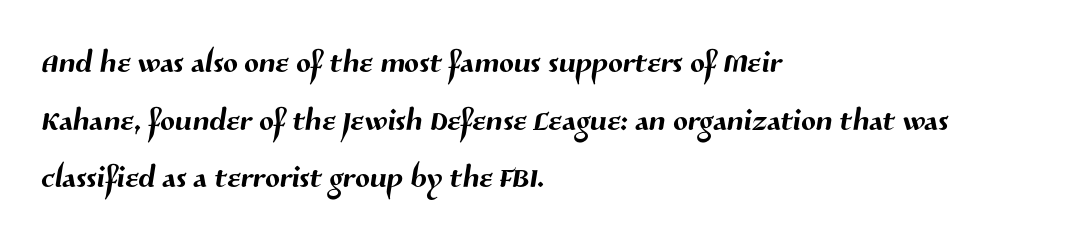
Q: Is the typeface a serif or a sans-serif typeface? A: Sans-serif.
Q: Is the text underlined? A: No.
Q: How is the paragraph aligned? A: Left-aligned.
Q: Is the spacing between letters normal or unusually wide? A: Normal.
Q: Is the spacing between lines tight, normal or loose? A: Normal.
Q: Width (condensed, normal, or wide)? A: Normal.
Q: Stroke contrast? A: Medium.
Q: x-height? A: Medium.
Q: Monospaced? A: No.
